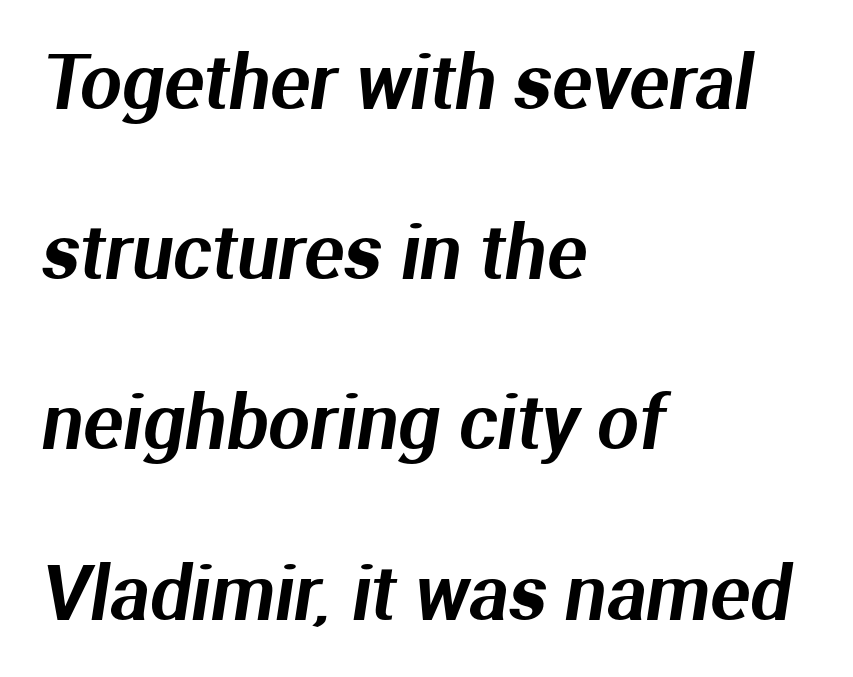
{"serif": "no", "width": "normal", "stroke_contrast": "medium", "x_height": "medium", "monospaced": "no", "underline": "no", "align": "left", "line_spacing": "loose", "line_spacing_ratio": 2.3, "letter_spacing": "normal", "letter_spacing_em": 0.0, "glyph_px": 74}
